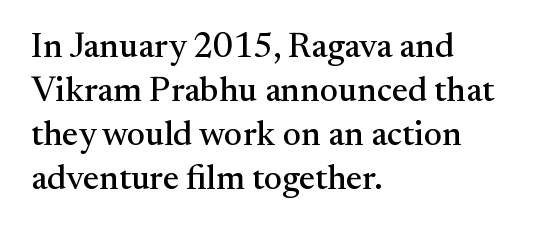
Does the leading feel generous? No, just average. Observe the ordinary spacing: letters are neighbours, not strangers. A roman cut, with each character standing at attention. Casual observation: everything's shoved over to the left. Beneath every word, the page is bare.
